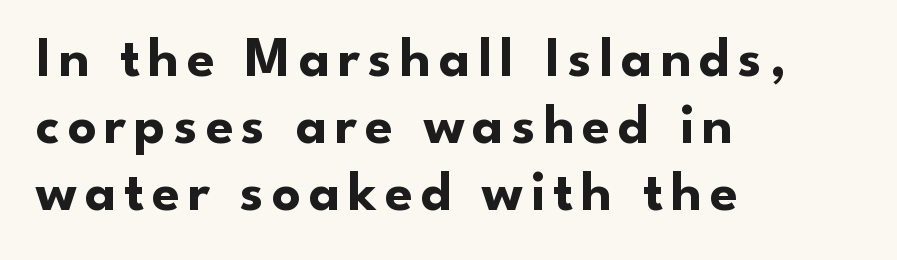
The image shows 56 px bold sans-serif type, upright; set left-aligned, line spacing 1.2x, not underlined; low stroke contrast and a small x-height.
